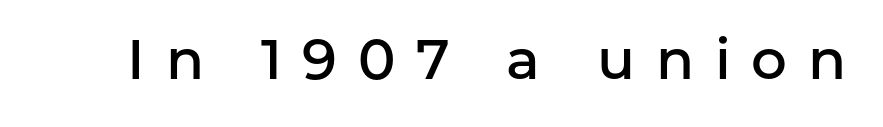
The image shows 56 px semibold sans-serif type, upright; set unusually wide letter spacing (+0.37 em), not underlined; low stroke contrast and a medium x-height.
